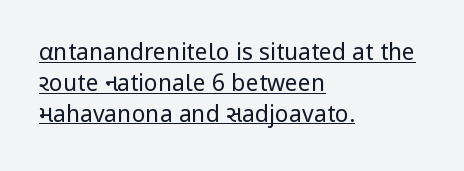
The image shows 23 px text type, upright; set left-aligned, normal line spacing (1.34x), normal letter spacing, underlined.
